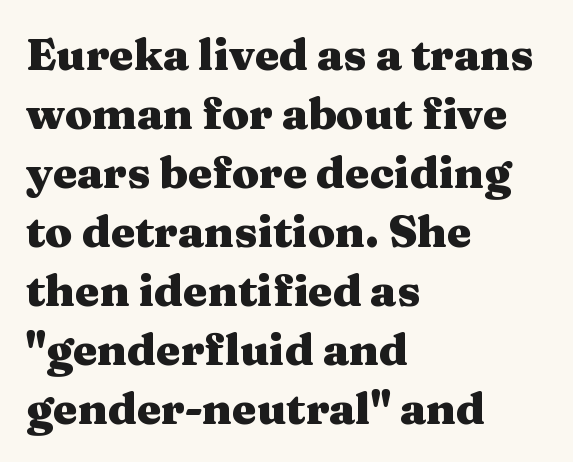
Q: Is the text bold? A: Yes.
Q: Is the text italic (slanted)? A: No, it is upright.
Q: Is the typeface a serif or a sans-serif typeface? A: Serif.
Q: Is the text underlined? A: No.
Q: How is the paragraph aligned? A: Left-aligned.
Q: Is the spacing between letters normal or unusually wide? A: Normal.
Q: Is the spacing between lines tight, normal or loose? A: Normal.
Q: Width (condensed, normal, or wide)? A: Wide.
Q: Stroke contrast? A: Medium.
Q: x-height? A: Medium.
Q: Monospaced? A: No.
